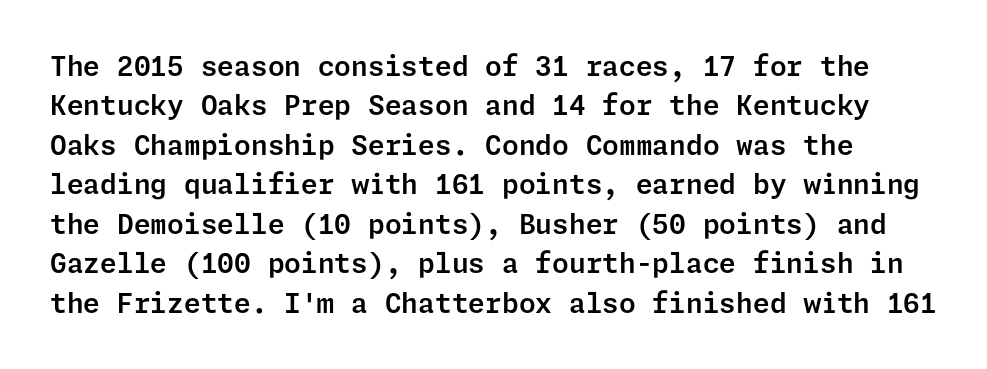
Q: Is the text italic (slanted)? A: No, it is upright.
Q: Is the text underlined? A: No.
Q: Is the spacing between letters normal or unusually wide? A: Normal.
Q: Is the spacing between lines tight, normal or loose? A: Normal.
